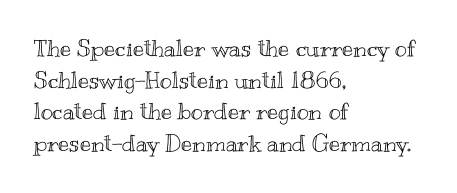
{"italic": "no", "underline": "no", "align": "left", "line_spacing": "normal", "line_spacing_ratio": 1.38, "letter_spacing": "normal", "letter_spacing_em": 0.0, "glyph_px": 23}
